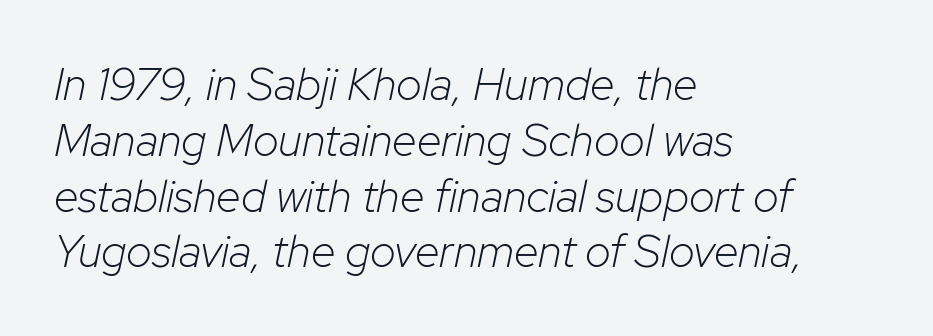
The image shows 45 px light type, italic (leaning right); set left-aligned, line spacing 1.24x, normal letter spacing, not underlined; low stroke contrast and a medium x-height.
